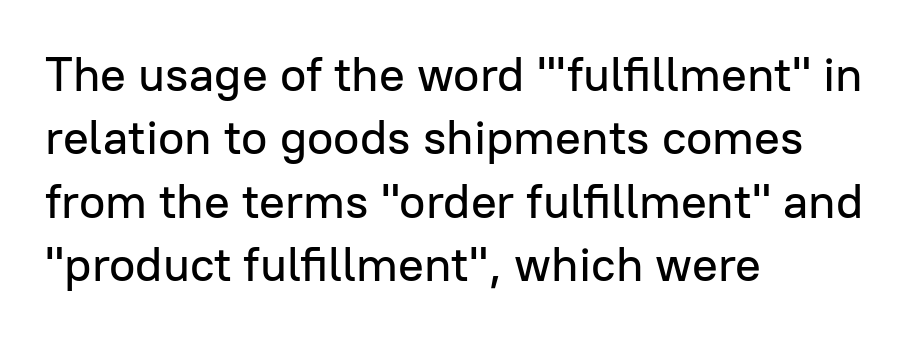
The passage shown is typed in a proportional face where columns would drift. Each new line begins a customary step beneath the previous one. Bare-footed words on every line. Look at the tracking — it's just the regular setting, nothing added. The font family rendered here belongs to the sans-serif group. Every stem runs plumb, perpendicular to the baseline.
